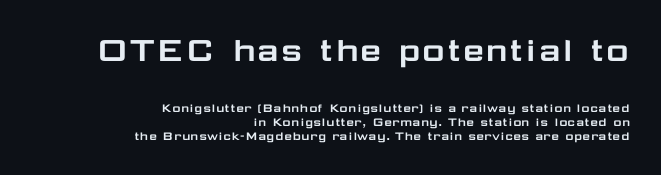
Q: Is the text italic (slanted)? A: No, it is upright.
Q: Is the typeface a serif or a sans-serif typeface? A: Sans-serif.
Q: Is the text underlined? A: No.
Q: How is the paragraph aligned? A: Right-aligned.
Q: Is the spacing between letters normal or unusually wide? A: Normal.
Q: Is the spacing between lines tight, normal or loose? A: Tight.
Q: Which block of text is set in a larger size, the first (top) or the second (bottom)? A: The first (top) one.
Q: Width (condensed, normal, or wide)? A: Wide.
Q: Stroke contrast? A: Low.
Q: x-height? A: Medium.
Q: Monospaced? A: No.
